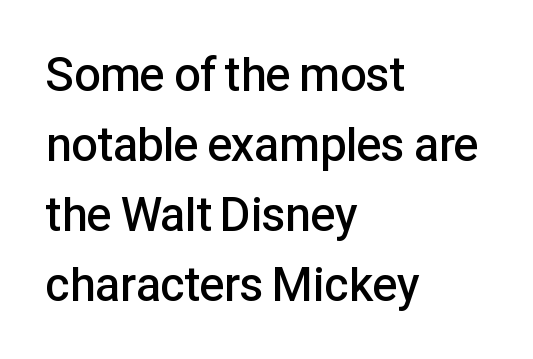
{"serif": "no", "italic": "no", "bold": "semi", "weight": "semibold", "width": "normal", "stroke_contrast": "low", "x_height": "medium", "monospaced": "no", "underline": "no", "align": "left", "line_spacing": "normal", "line_spacing_ratio": 1.49, "letter_spacing": "normal", "letter_spacing_em": 0.0, "glyph_px": 47}
